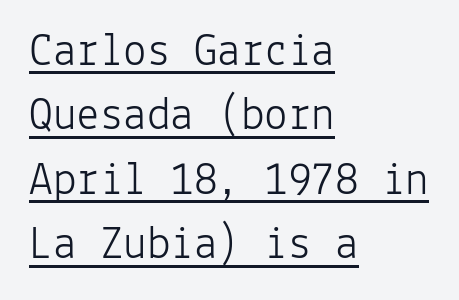
The image shows 47 px light sans-serif type, upright, monospaced; set left-aligned, normal line spacing (1.37x), normal letter spacing, underlined; low stroke contrast and a medium x-height.
